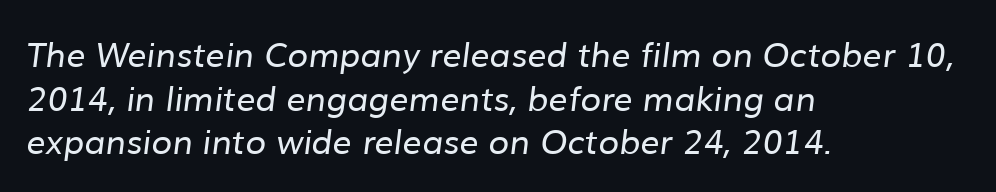
{"serif": "no", "bold": "no", "weight": "regular", "width": "normal", "stroke_contrast": "low", "x_height": "medium", "monospaced": "no", "underline": "no", "align": "left", "line_spacing": "normal", "line_spacing_ratio": 1.28, "letter_spacing": "normal", "letter_spacing_em": 0.0, "glyph_px": 34}
